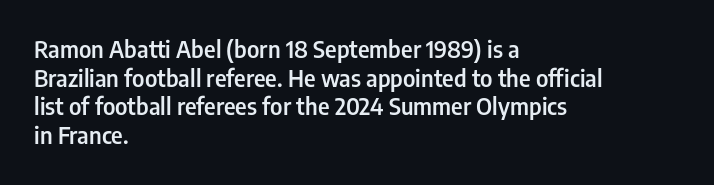
{"italic": "no", "bold": "semi", "underline": "no", "align": "left", "line_spacing": "normal", "line_spacing_ratio": 1.25, "letter_spacing": "normal", "letter_spacing_em": 0.0, "glyph_px": 23}
